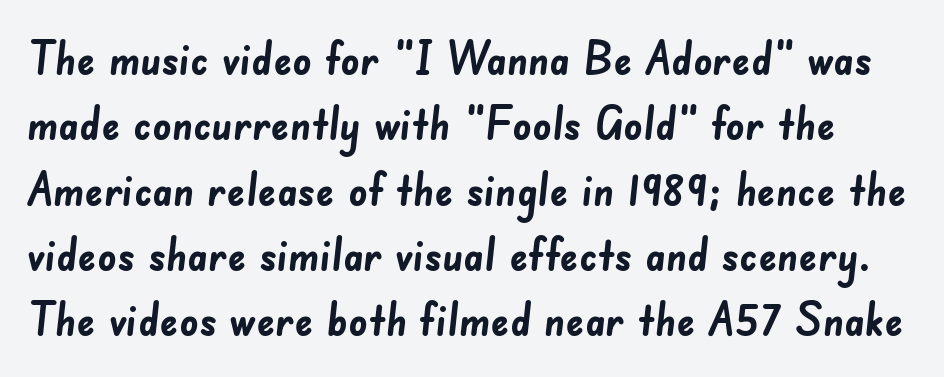
This rendering employs a face without finishing strokes, i.e., a sans-serif. A typesetter would call this proportional, since set widths differ per character. Descenders are the only things crossing below the line. Stroke thickness is high; the sample reads as a true bold.
